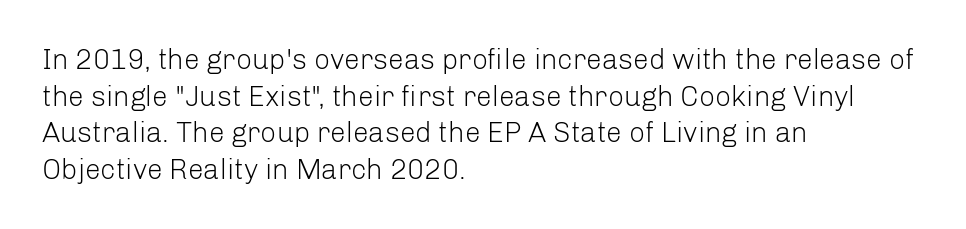
Q: Is the text bold? A: No.
Q: Is the text italic (slanted)? A: No, it is upright.
Q: Is the typeface a serif or a sans-serif typeface? A: Sans-serif.
Q: Is the text underlined? A: No.
Q: How is the paragraph aligned? A: Left-aligned.
Q: Is the spacing between letters normal or unusually wide? A: Normal.
Q: Is the spacing between lines tight, normal or loose? A: Normal.
Q: Width (condensed, normal, or wide)? A: Normal.
Q: Stroke contrast? A: Low.
Q: x-height? A: Medium.
Q: Monospaced? A: No.
